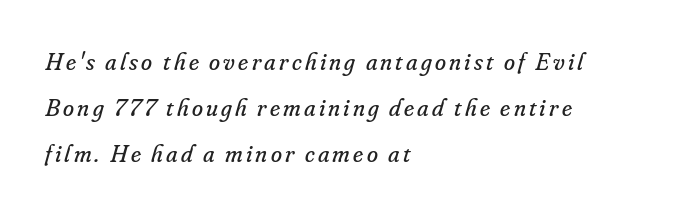
{"italic": "yes", "lean": "right", "slant_degrees": 16, "bold": "no", "underline": "no", "align": "left", "line_spacing_ratio": 1.84, "glyph_px": 25}
